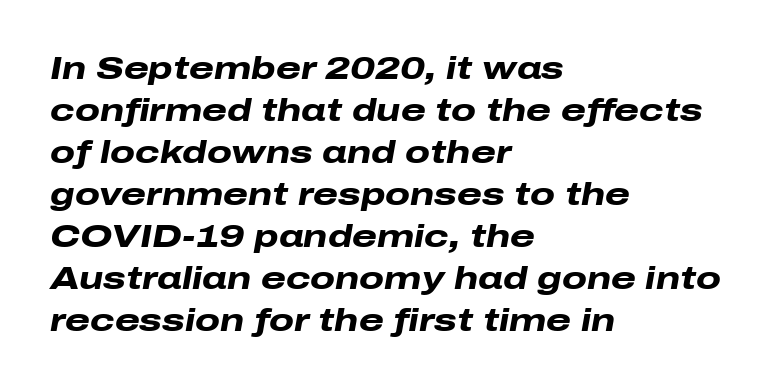
{"italic": "yes", "lean": "right", "slant_degrees": 10, "bold": "yes", "weight": "heavy", "width": "wide", "stroke_contrast": "low", "x_height": "medium", "monospaced": "no", "underline": "no", "align": "left", "line_spacing": "normal", "line_spacing_ratio": 1.31, "letter_spacing": "normal", "letter_spacing_em": 0.0, "glyph_px": 32}
